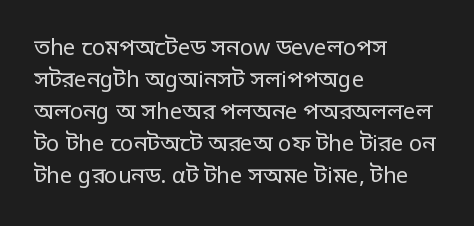
This sample uses an upright cut, with every glyph sitting square on the baseline. Check the space under the baseline: it is left empty. These lines are set flush left with a ragged right edge. Weight: not bold — regular or lighter.
